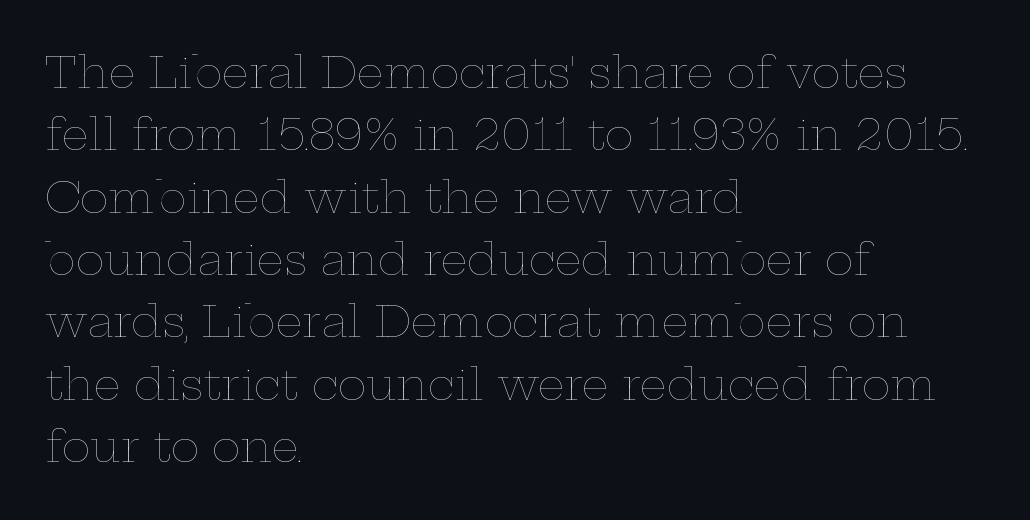
{"italic": "no", "bold": "no", "weight": "thin", "width": "wide", "stroke_contrast": "low", "x_height": "medium", "monospaced": "no", "underline": "no", "align": "left", "line_spacing": "normal", "line_spacing_ratio": 1.45, "letter_spacing": "normal", "letter_spacing_em": 0.0, "glyph_px": 43}
